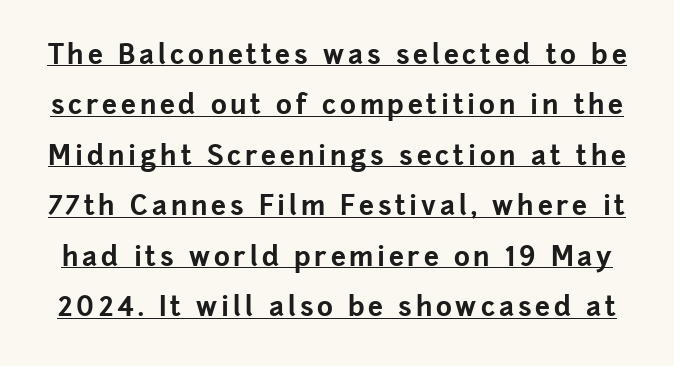
The image shows 27 px bold type, upright; set line spacing 1.87x, underlined.
